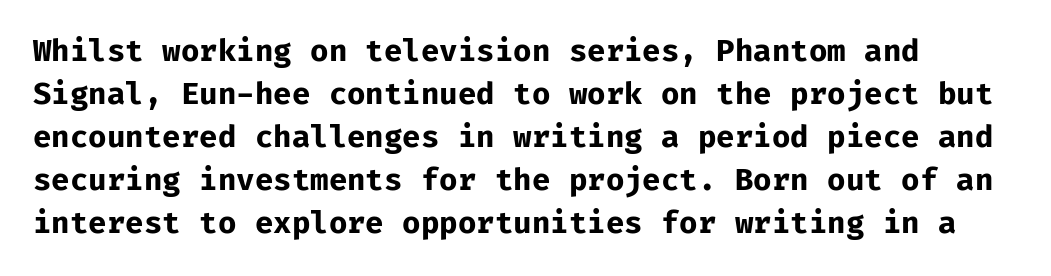
{"serif": "no", "italic": "no", "bold": "yes", "weight": "bold", "width": "normal", "stroke_contrast": "low", "x_height": "medium", "monospaced": "yes", "underline": "no", "line_spacing": "normal", "line_spacing_ratio": 1.43, "letter_spacing": "normal", "letter_spacing_em": 0.0, "glyph_px": 30}
